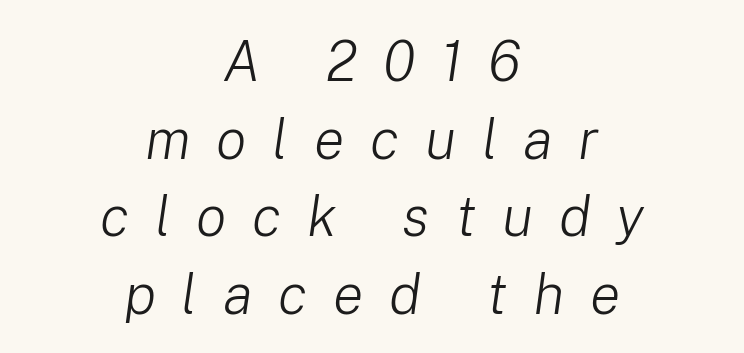
Q: Is the text bold? A: No.
Q: Is the text italic (slanted)? A: Yes, it leans right by about 8 degrees.
Q: Is the text underlined? A: No.
Q: How is the paragraph aligned? A: Centered.
Q: Is the spacing between letters normal or unusually wide? A: Unusually wide.
Q: Is the spacing between lines tight, normal or loose? A: Normal.
Q: Width (condensed, normal, or wide)? A: Normal.
Q: Stroke contrast? A: Low.
Q: x-height? A: Medium.
Q: Monospaced? A: No.
